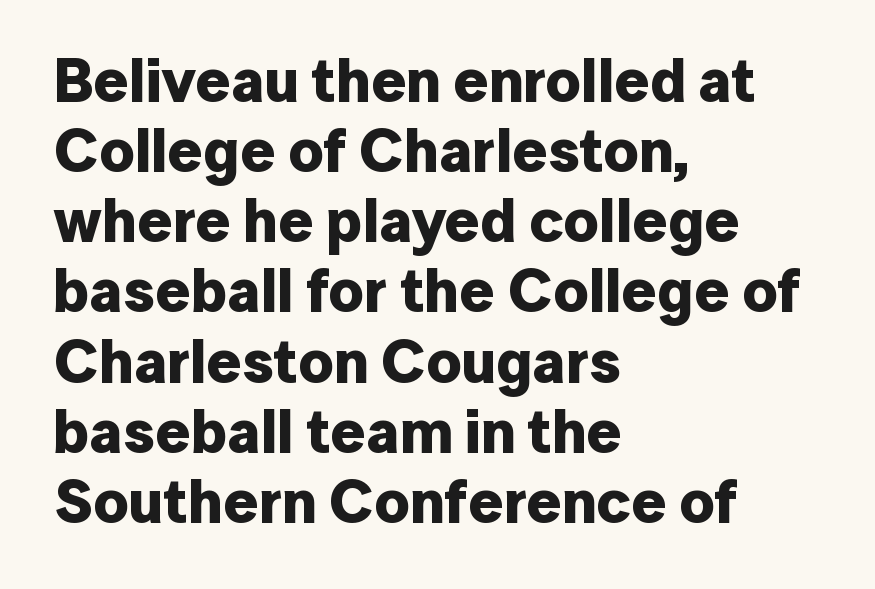
The image shows 61 px bold sans-serif type, upright; set left-aligned, tight line spacing (1.15x), normal letter spacing, not underlined; low stroke contrast and a medium x-height.
